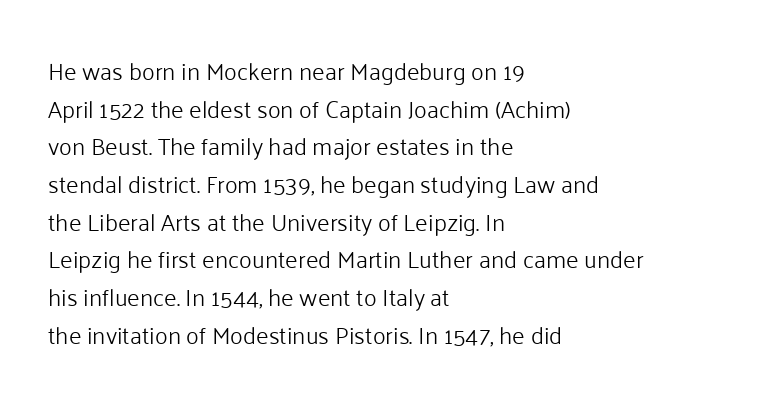
Q: Is the text bold? A: No.
Q: Is the text italic (slanted)? A: No, it is upright.
Q: Is the text underlined? A: No.
Q: How is the paragraph aligned? A: Left-aligned.
Q: Is the spacing between letters normal or unusually wide? A: Normal.
Q: Is the spacing between lines tight, normal or loose? A: Normal.
